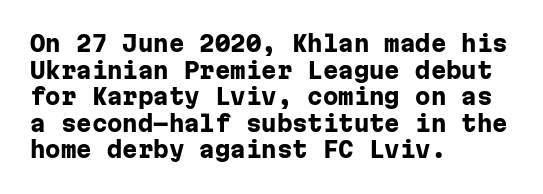
Which margin do the lines hug? The left one — the right edge is uneven. Weight check: bold — yes, fully. Tracking here is standard; glyphs follow each other at the usual distance. Unlike italic type, these characters show no tilt at all. Just letters on the line, the space beneath them empty.
